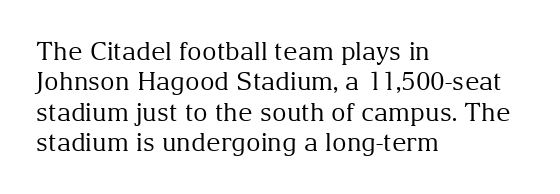
Q: Is the text bold? A: No.
Q: Is the text italic (slanted)? A: No, it is upright.
Q: Is the text underlined? A: No.
Q: How is the paragraph aligned? A: Left-aligned.
Q: Is the spacing between letters normal or unusually wide? A: Normal.
